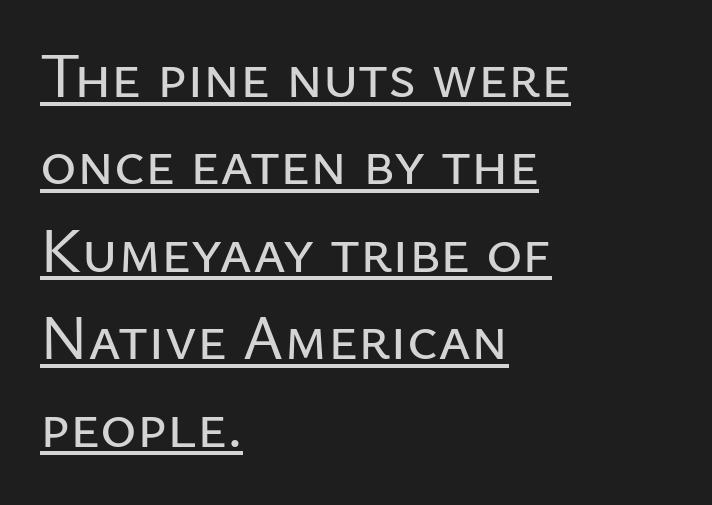
Q: Is the text italic (slanted)? A: No, it is upright.
Q: Is the typeface a serif or a sans-serif typeface? A: Sans-serif.
Q: Is the text underlined? A: Yes.
Q: How is the paragraph aligned? A: Left-aligned.
Q: Is the spacing between letters normal or unusually wide? A: Normal.
Q: Is the spacing between lines tight, normal or loose? A: Normal.
Q: Width (condensed, normal, or wide)? A: Normal.
Q: Stroke contrast? A: Low.
Q: x-height? A: Medium.
Q: Monospaced? A: No.
